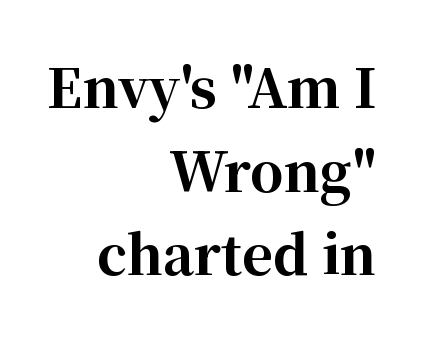
Lines of text with bare space underneath. I'd call this a serif setting — the letters wear small feet. Every row of glyphs terminates at an identical x-position on the right. The specimen reads as upright at a glance. Proportional: the letters do not fall into vertical columns. These lines carry a lot of weight — the face is fully bold.
